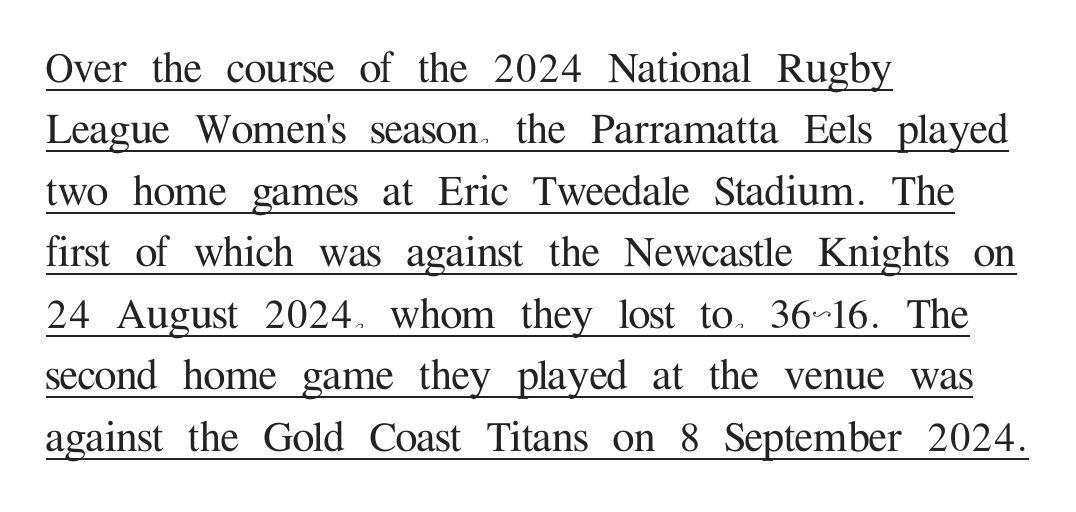
{"serif": "yes", "italic": "no", "width": "normal", "stroke_contrast": "medium", "x_height": "medium", "monospaced": "no", "underline": "yes", "align": "left", "line_spacing_ratio": 1.23, "letter_spacing": "normal", "letter_spacing_em": 0.0, "glyph_px": 50}
